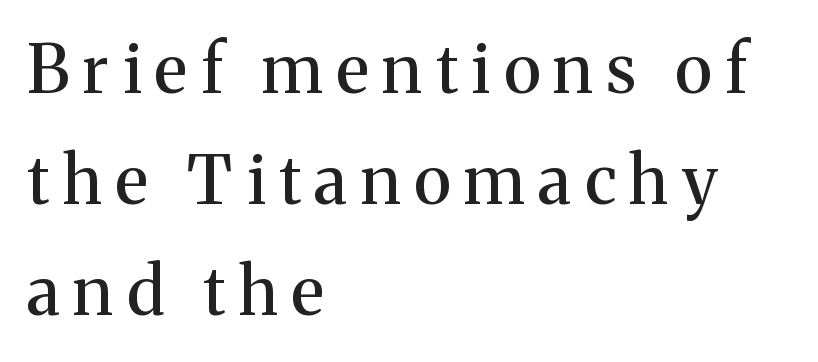
Q: Is the text italic (slanted)? A: No, it is upright.
Q: Is the typeface a serif or a sans-serif typeface? A: Serif.
Q: Is the text underlined? A: No.
Q: How is the paragraph aligned? A: Left-aligned.
Q: Is the spacing between letters normal or unusually wide? A: Unusually wide.
Q: Is the spacing between lines tight, normal or loose? A: Normal.
Q: Width (condensed, normal, or wide)? A: Normal.
Q: Stroke contrast? A: Medium.
Q: x-height? A: Medium.
Q: Monospaced? A: No.
